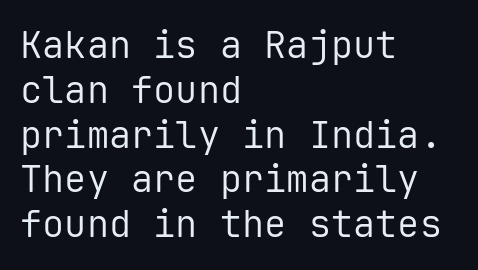
Unlike italic type, these characters show no tilt at all. Unmarked baselines from the first word to the last. Monospaced: the letters line up in strict vertical columns. Horizontal alignment here is leftward, the default for most running prose. Typographically, this falls in the sans-serif category.
